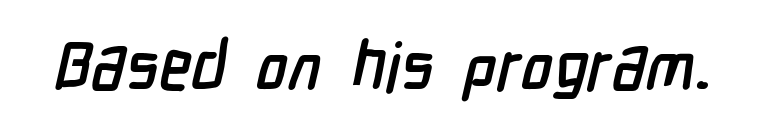
The image shows 67 px condensed sans-serif type; set normal letter spacing, not underlined; low stroke contrast and a medium x-height.
